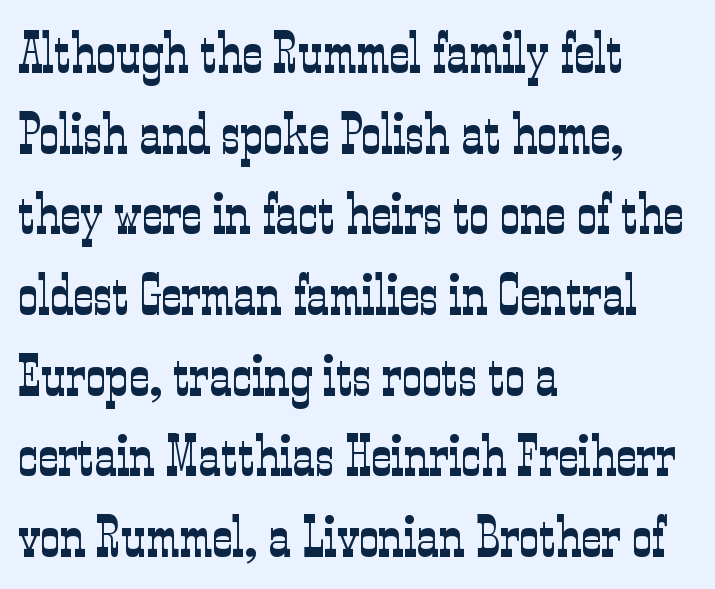
The image shows 56 px light, condensed serif type, upright; set left-aligned, normal line spacing (1.44x), normal letter spacing, not underlined; low stroke contrast and a medium x-height.
